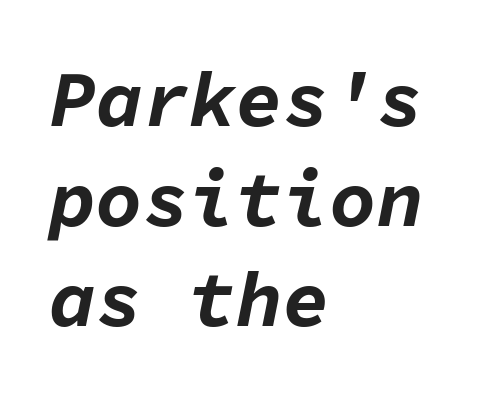
Underlining? Definitely not there. Default kerning and tracking; the words read as compact shapes. These lines were composed using italics. Quick note: interline space is typical.
